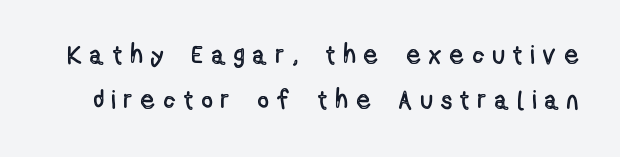
{"italic": "no", "underline": "no", "line_spacing_ratio": 1.74, "letter_spacing": "wide", "letter_spacing_em": 0.35, "glyph_px": 26}
